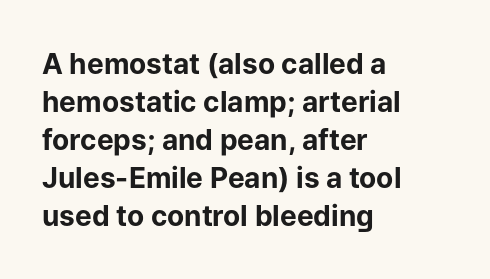
The image shows 28 px bold sans-serif type, upright; set left-aligned, normal line spacing (1.36x), normal letter spacing, not underlined; low stroke contrast and a medium x-height.
